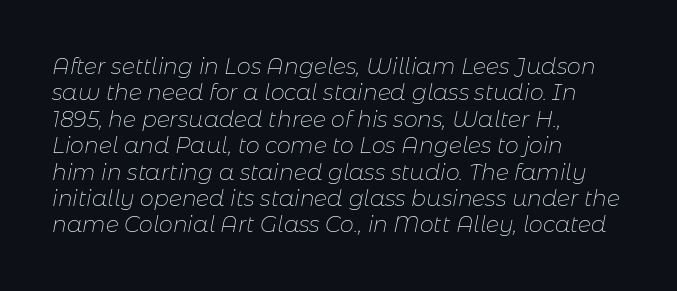
A light-to-regular cut is what we see here. The passage shown is not underscored anywhere. The paragraph has a hard left edge and a soft right edge. Does the lettering tilt? It does — this is italic. How are the letters spaced? Ordinarily, with no added tracking.
